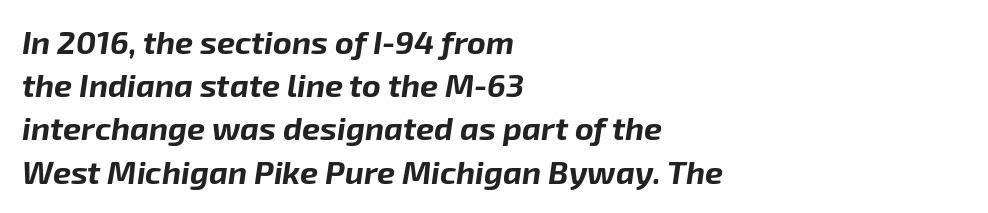
The image shows 32 px bold type, italic (leaning right); set left-aligned, normal line spacing (1.35x), normal letter spacing, not underlined; low stroke contrast and a medium x-height.
